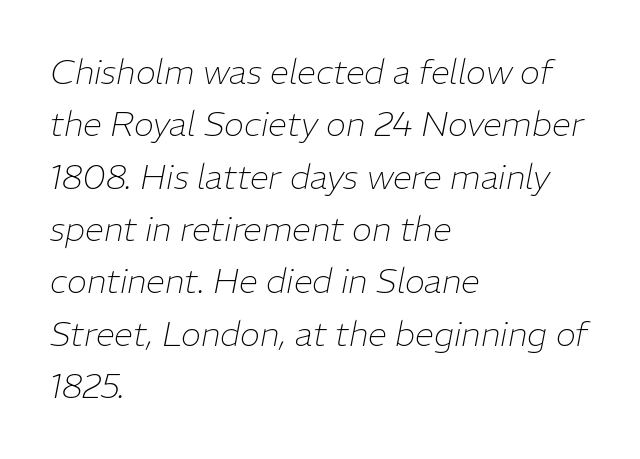
The image shows 34 px thin type, italic (leaning right); set left-aligned, normal line spacing (1.54x), normal letter spacing, not underlined; low stroke contrast and a medium x-height.
